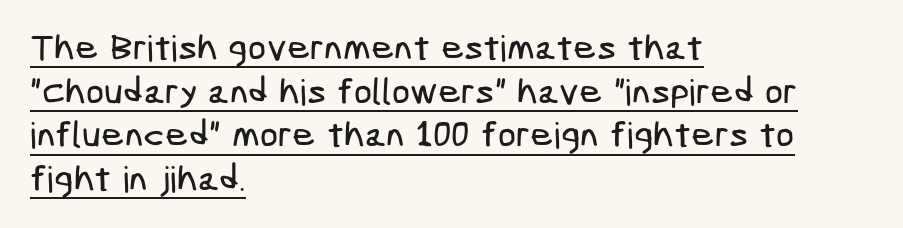
The image shows 36 px condensed sans-serif type; set left-aligned, line spacing 1.21x, normal letter spacing, underlined; low stroke contrast and a medium x-height.
